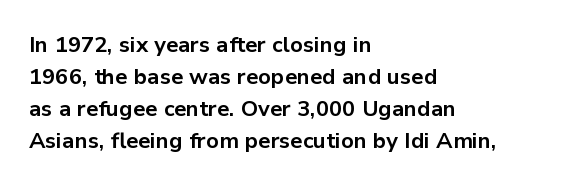
{"italic": "no", "bold": "yes", "underline": "no", "align": "left", "line_spacing": "normal", "line_spacing_ratio": 1.45, "letter_spacing": "normal", "letter_spacing_em": 0.0, "glyph_px": 22}
